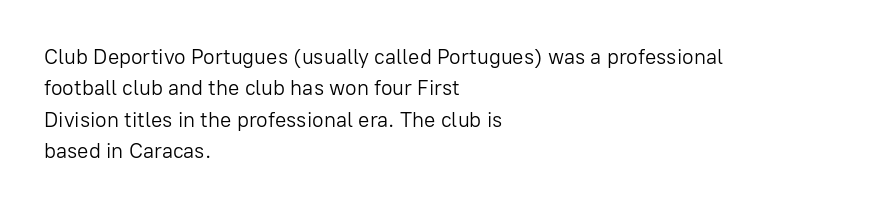
Each row of text sits above clean, open space. Italic? Not at all — the glyphs are vertical. Typeset ragged right — the left edge is the straight one. Each word holds together tightly as a unit, with standard inter-letter gaps. Interline gaps are of average width in this sample.
